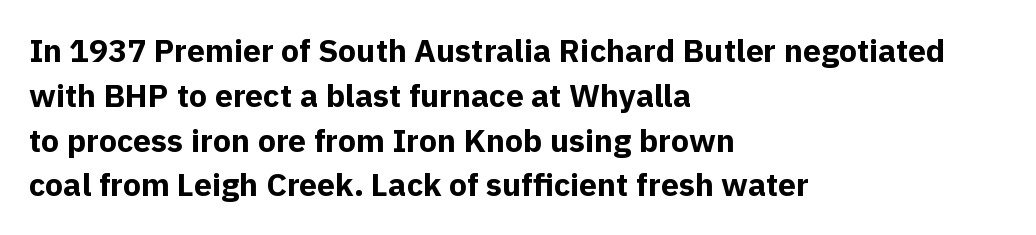
Q: Is the text bold? A: Yes.
Q: Is the text italic (slanted)? A: No, it is upright.
Q: Is the typeface a serif or a sans-serif typeface? A: Sans-serif.
Q: Is the text underlined? A: No.
Q: How is the paragraph aligned? A: Left-aligned.
Q: Is the spacing between letters normal or unusually wide? A: Normal.
Q: Is the spacing between lines tight, normal or loose? A: Normal.
Q: Width (condensed, normal, or wide)? A: Normal.
Q: x-height? A: Medium.
Q: Monospaced? A: No.
